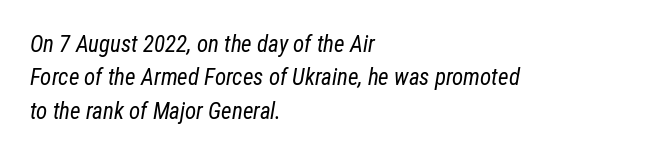
Quick note: underline off. Nobody touched the tracking dial on this one. Quick note: italic. How would I describe the line gaps? Plain and ordinary. Nothing heavy about these letters — not bold at all.
